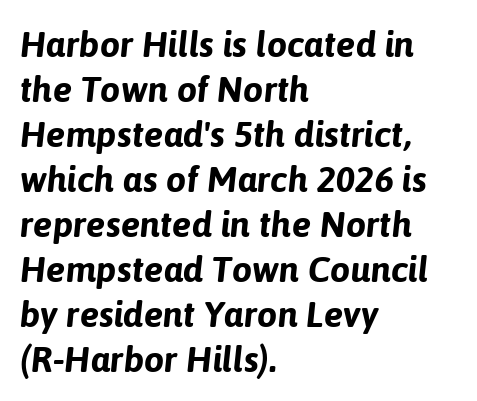
The image shows 36 px bold type, italic (leaning right); set left-aligned, normal line spacing (1.25x), normal letter spacing, not underlined; low stroke contrast and a medium x-height.
